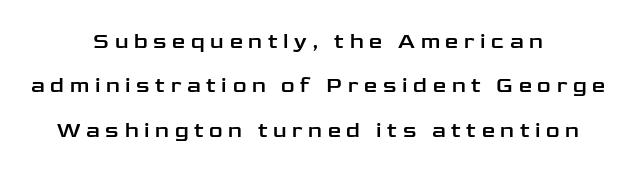
{"italic": "no", "underline": "no", "align": "center", "line_spacing": "loose", "line_spacing_ratio": 2.11, "letter_spacing": "wide", "letter_spacing_em": 0.27, "glyph_px": 21}
